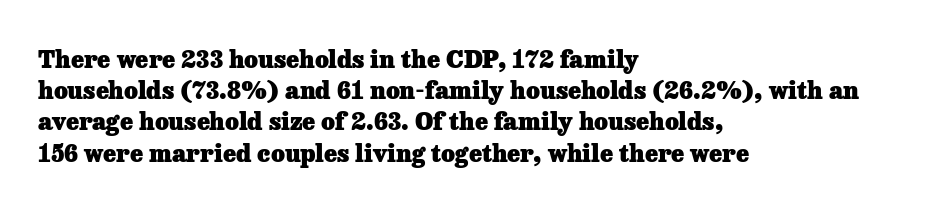
Every letter is thick-stroked: bold, no question. Line starts are locked; line ends wander. What's the leading like? Ordinary, nothing unusual. Glance below the letters and you will spot only blank space.
